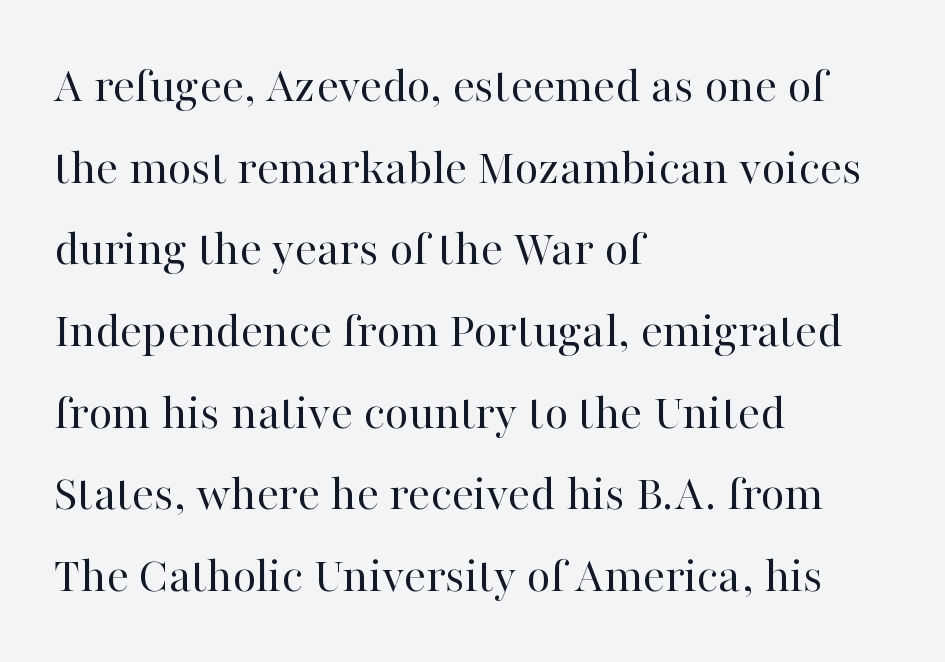
{"serif": "yes", "italic": "no", "bold": "no", "weight": "regular", "width": "normal", "stroke_contrast": "high", "x_height": "medium", "monospaced": "no", "underline": "no", "align": "left", "line_spacing": "normal", "line_spacing_ratio": 1.57, "letter_spacing": "normal", "letter_spacing_em": 0.0, "glyph_px": 52}
